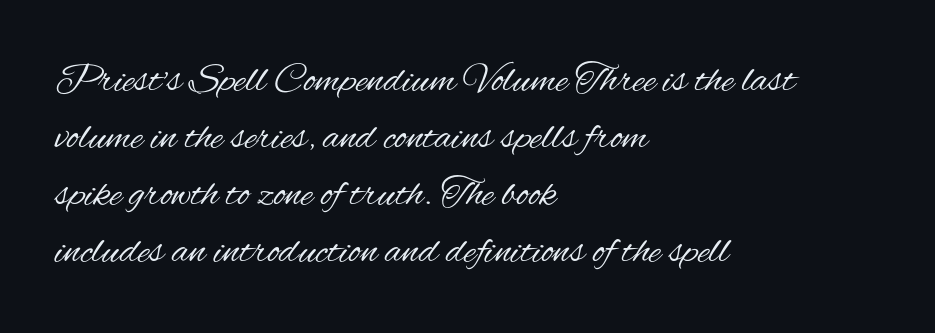
{"serif": "no", "bold": "no", "weight": "regular", "width": "condensed", "stroke_contrast": "medium", "x_height": "small", "monospaced": "no", "underline": "no", "align": "left", "line_spacing": "normal", "line_spacing_ratio": 1.39, "letter_spacing": "normal", "letter_spacing_em": 0.0, "glyph_px": 41}
